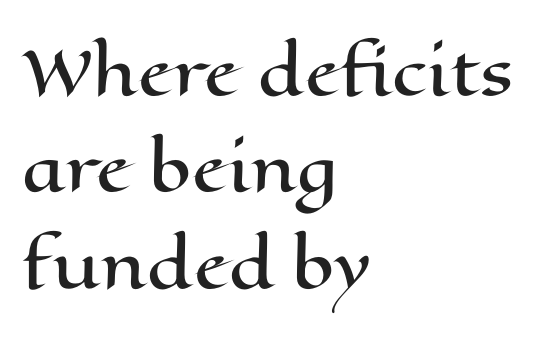
{"italic": "no", "width": "wide", "stroke_contrast": "high", "x_height": "medium", "monospaced": "no", "underline": "no", "align": "left", "line_spacing": "normal", "line_spacing_ratio": 1.58, "letter_spacing": "normal", "letter_spacing_em": 0.0, "glyph_px": 61}
